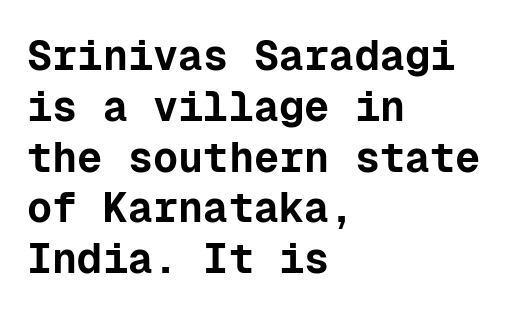
Upright lettering throughout. Glyph-to-glyph distance matches everyday printed text. Caption: bold face, heavy strokes. Stroke terminals: plain, sans-serif. A classic flush-left, rag-right setting is used for this passage. Decoration check: the copy has no underline.
